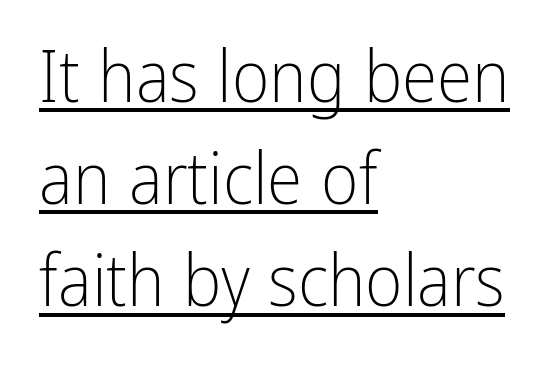
No chunkiness to these letters — they're not bold. Interline gaps are of average width in this sample. Note the varied advance widths — an 'i' is clearly narrower than an 'm'. Type style note: lacks serifs.
